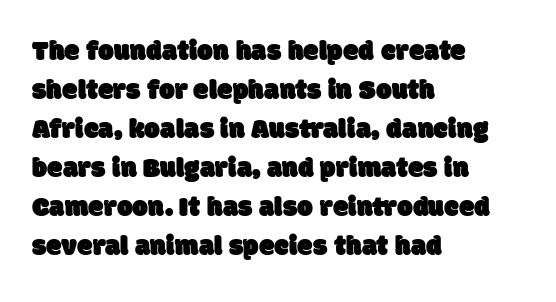
Q: Is the typeface a serif or a sans-serif typeface? A: Sans-serif.
Q: Is the text underlined? A: No.
Q: How is the paragraph aligned? A: Left-aligned.
Q: Is the spacing between letters normal or unusually wide? A: Normal.
Q: Is the spacing between lines tight, normal or loose? A: Normal.
Q: Width (condensed, normal, or wide)? A: Normal.
Q: Stroke contrast? A: Low.
Q: x-height? A: Large.
Q: Monospaced? A: No.
